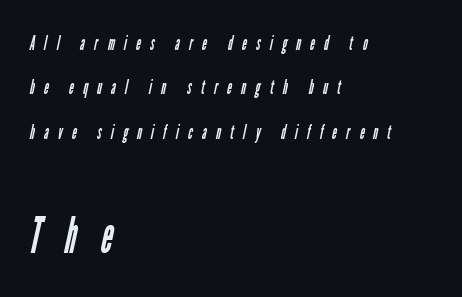
Q: Is the text bold? A: No.
Q: Is the typeface a serif or a sans-serif typeface? A: Sans-serif.
Q: Is the text underlined? A: No.
Q: How is the paragraph aligned? A: Left-aligned.
Q: Is the spacing between letters normal or unusually wide? A: Unusually wide.
Q: Is the spacing between lines tight, normal or loose? A: Loose.
Q: Which block of text is set in a larger size, the first (top) or the second (bottom)? A: The second (bottom) one.
Q: Width (condensed, normal, or wide)? A: Condensed.
Q: Stroke contrast? A: Low.
Q: x-height? A: Medium.
Q: Monospaced? A: No.
